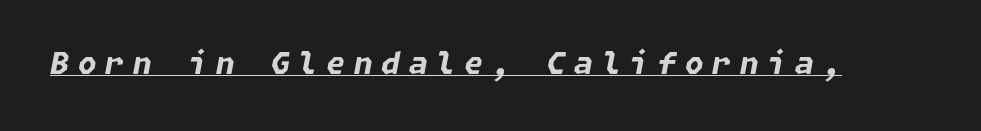
The image shows 30 px bold type, italic (leaning right); set unusually wide letter spacing (+0.3 em), underlined; low stroke contrast and a medium x-height.
